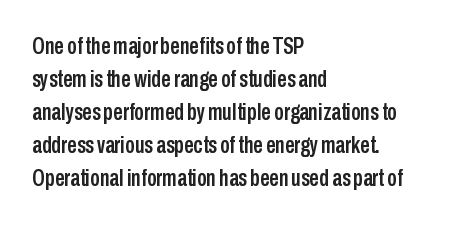
Q: Is the text italic (slanted)? A: No, it is upright.
Q: Is the text underlined? A: No.
Q: How is the paragraph aligned? A: Left-aligned.
Q: Is the spacing between letters normal or unusually wide? A: Normal.
Q: Is the spacing between lines tight, normal or loose? A: Normal.
